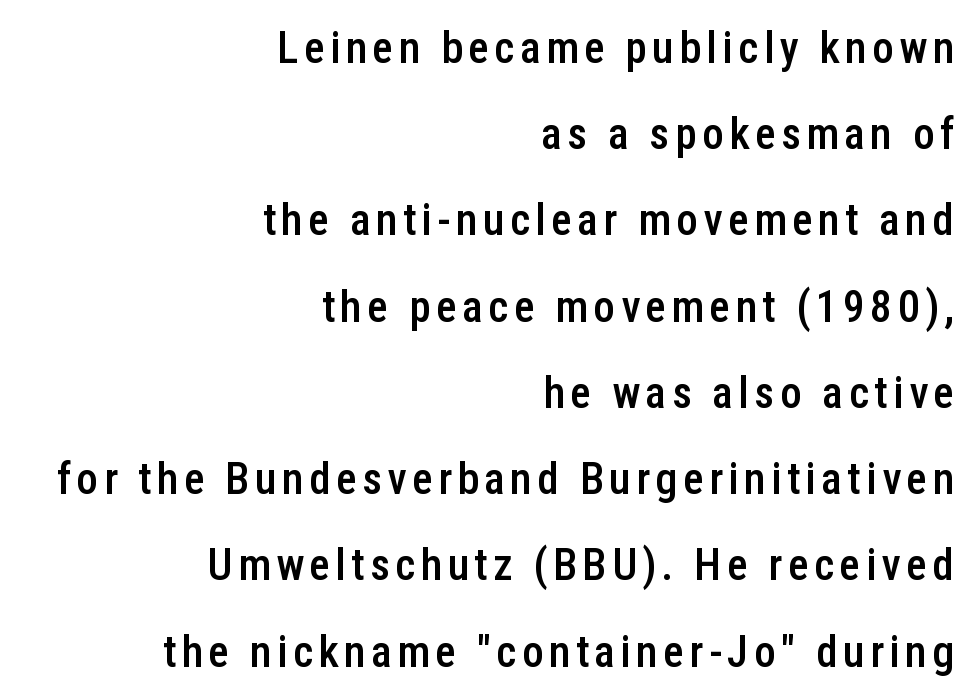
The image shows 44 px semibold, condensed sans-serif type, upright; set right-aligned, loose line spacing (1.96x), not underlined; low stroke contrast and a medium x-height.
